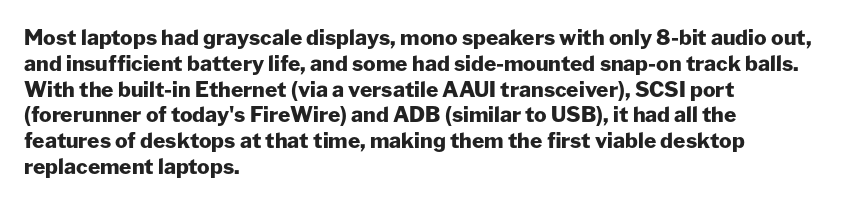
The image shows 21 px bold type, upright; set left-aligned, line spacing 1.23x, normal letter spacing, not underlined.
